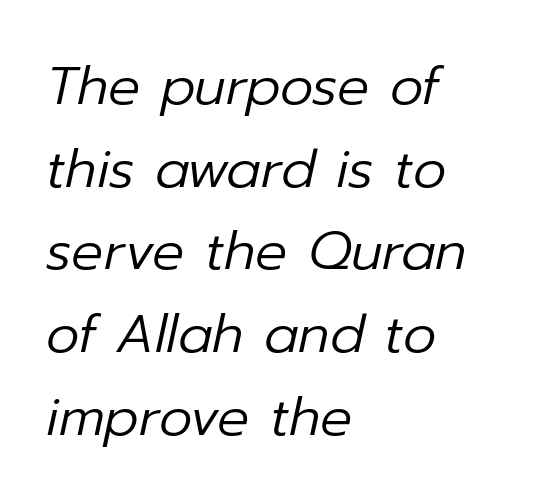
The letterforms sit shoulder to shoulder at normal distance. This block has exactly the height ordinary leading produces. This sample is left-justified, so line endings fall wherever the words run out. The weight tops out at a normal text grade.
